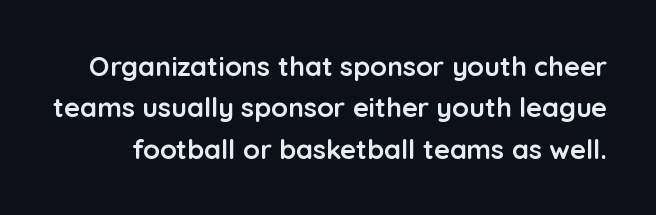
{"italic": "no", "bold": "yes", "underline": "no", "line_spacing": "normal", "line_spacing_ratio": 1.53, "letter_spacing": "normal", "letter_spacing_em": 0.0, "glyph_px": 27}
